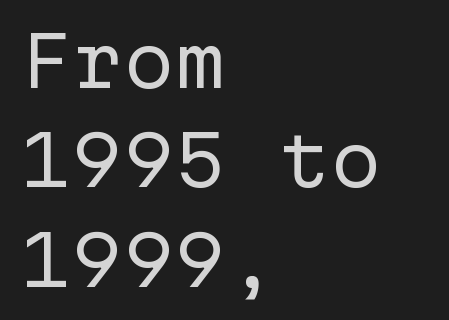
Grotesque or geometric, the face here clearly has no serifs. Nothing heavy about these letters — not bold at all. The passage shown has conventional tracking throughout. The rag falls on the right side of this text block. Line spacing here is normal.
